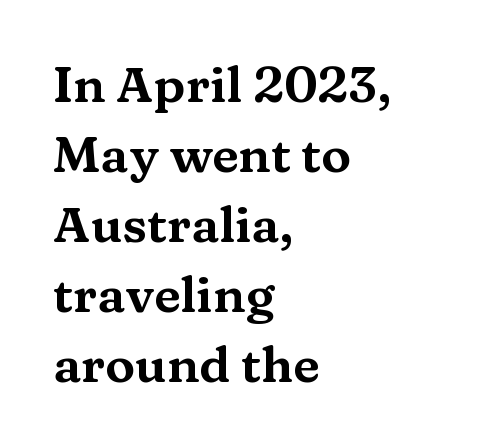
Glyph-to-glyph distance matches everyday printed text. This block has exactly the height ordinary leading produces. Line beginnings align vertically; line endings do not. Stroke terminals: seriffed. This is the regular roman posture of the typeface.
